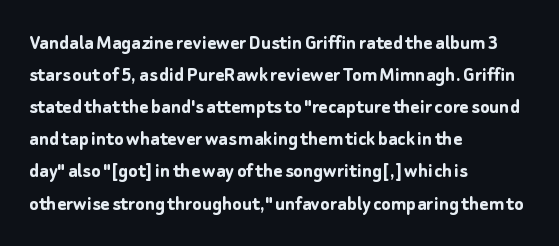
The image shows 22 px bold type, upright; set left-aligned, normal line spacing (1.46x), normal letter spacing, not underlined.
